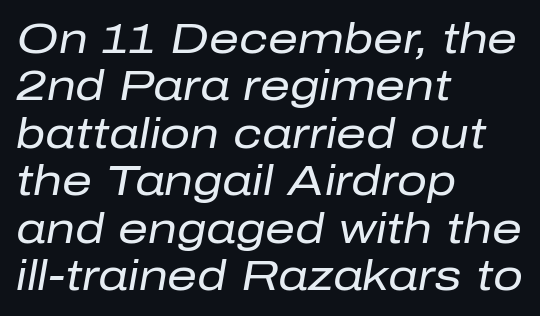
{"italic": "yes", "lean": "right", "slant_degrees": 10, "bold": "no", "weight": "regular", "width": "normal", "stroke_contrast": "low", "x_height": "medium", "monospaced": "no", "underline": "no", "align": "left", "line_spacing": "tight", "line_spacing_ratio": 1.13, "letter_spacing": "normal", "letter_spacing_em": 0.0, "glyph_px": 42}
